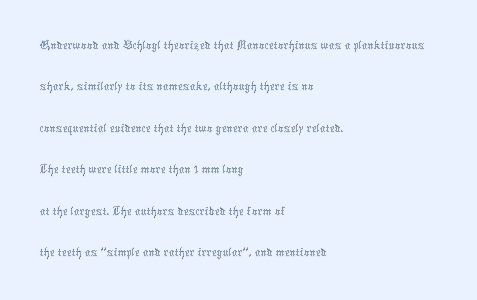
The image shows 28 px thin, condensed type, upright; set left-aligned, normal line spacing (1.48x), normal letter spacing, not underlined; a medium x-height.
